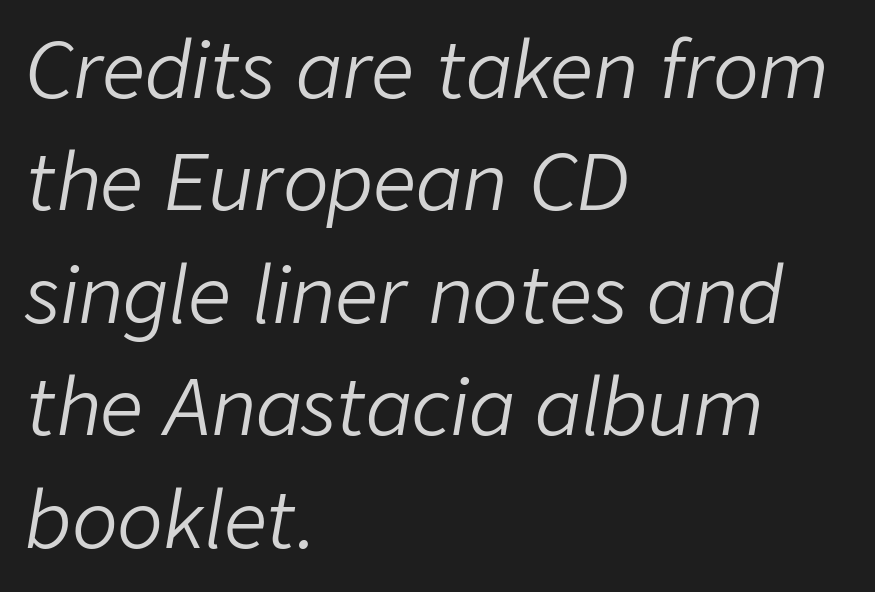
{"italic": "yes", "lean": "right", "slant_degrees": 9, "bold": "no", "weight": "light", "width": "normal", "stroke_contrast": "low", "x_height": "medium", "monospaced": "no", "underline": "no", "align": "left", "line_spacing": "normal", "line_spacing_ratio": 1.48, "letter_spacing": "normal", "letter_spacing_em": 0.0, "glyph_px": 76}
